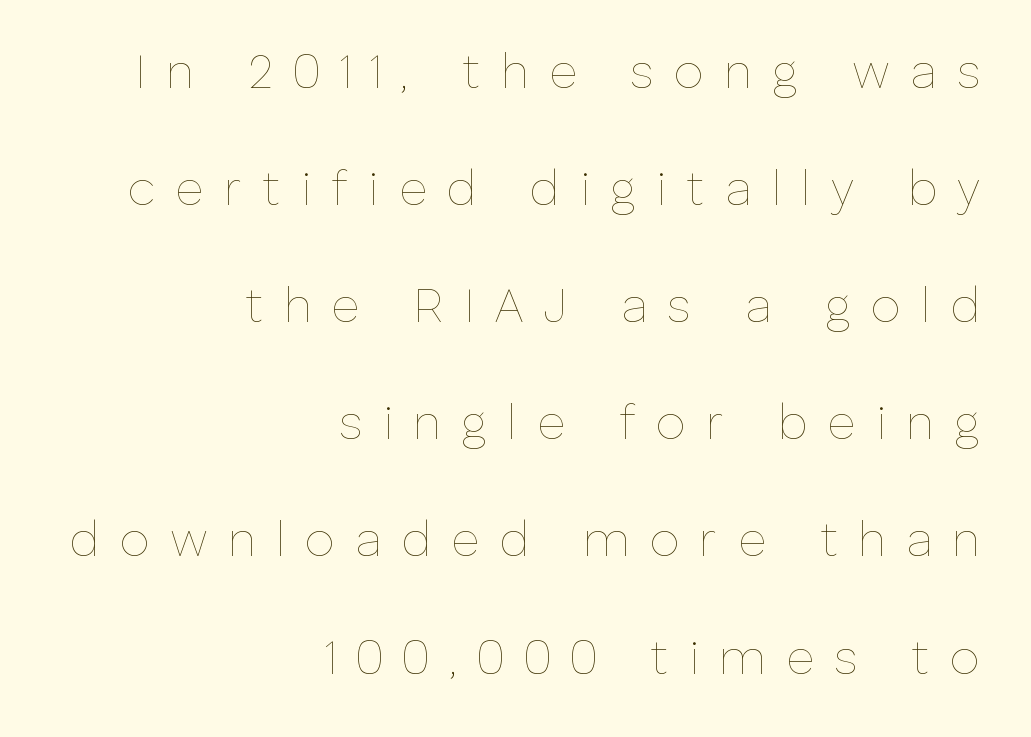
You could only call the tracking loose — the letters float apart. The rendering anchors every line to the right-hand side. Each row of text sits above clean, open space. Heft: none added — not bold. You could fit nearly another row in the gap between these rows. Do the letters lean? They stand straight.
